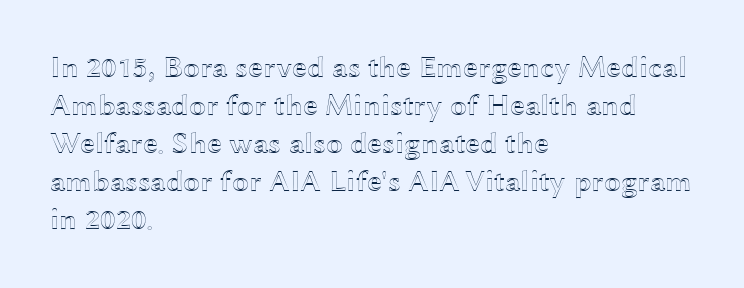
Q: Is the text italic (slanted)? A: No, it is upright.
Q: Is the text underlined? A: No.
Q: How is the paragraph aligned? A: Left-aligned.
Q: Is the spacing between letters normal or unusually wide? A: Normal.
Q: Is the spacing between lines tight, normal or loose? A: Normal.
Q: Width (condensed, normal, or wide)? A: Wide.
Q: x-height? A: Medium.
Q: Monospaced? A: No.
